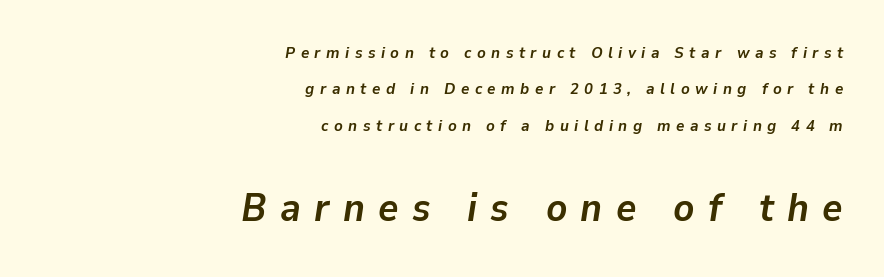
Rendered with sloped, italic letterforms. A typesetter would call this proportional, since set widths differ per character. Display-style spreading of the glyphs; the letterfit is very open. Size hierarchy here favors the trailing block over the leading one. Every letter is thick-stroked: bold, no question. How would I describe the line gaps? Wide and relaxed.
